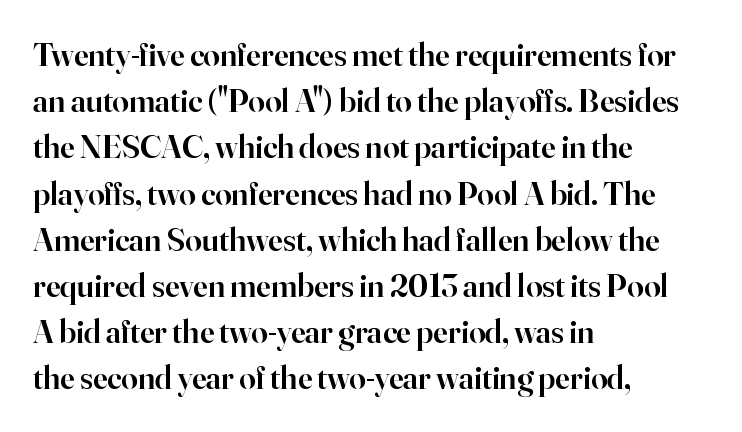
Q: Is the text bold? A: Semi-bold.
Q: Is the text italic (slanted)? A: No, it is upright.
Q: Is the typeface a serif or a sans-serif typeface? A: Serif.
Q: Is the text underlined? A: No.
Q: How is the paragraph aligned? A: Left-aligned.
Q: Is the spacing between letters normal or unusually wide? A: Normal.
Q: Is the spacing between lines tight, normal or loose? A: Normal.
Q: Width (condensed, normal, or wide)? A: Normal.
Q: Stroke contrast? A: High.
Q: x-height? A: Small.
Q: Monospaced? A: No.
